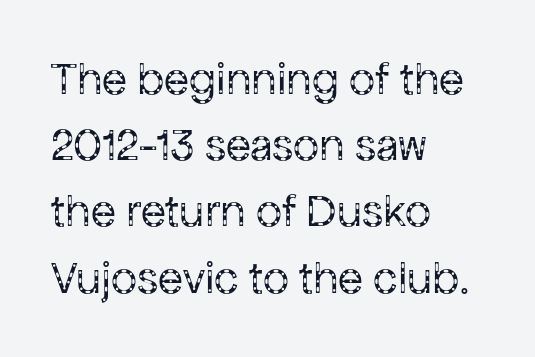
The image shows 46 px regular-weight sans-serif type, upright; set left-aligned, normal line spacing (1.44x), normal letter spacing, not underlined; low stroke contrast and a medium x-height.
